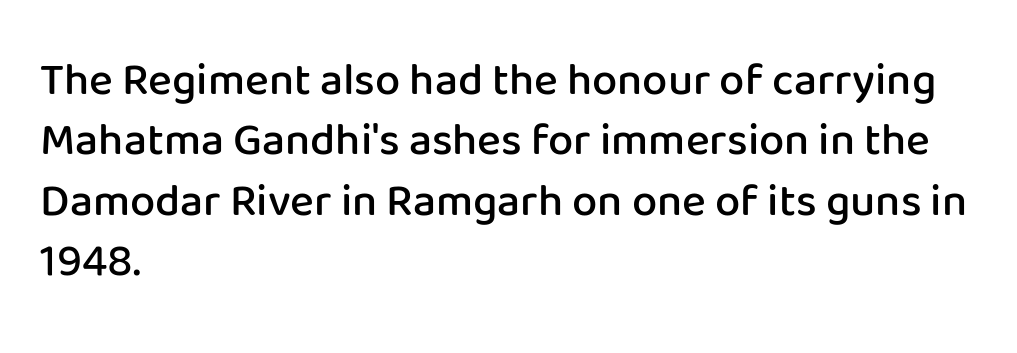
Students, this is semibold: more ink than regular, less than bold. Here the designer chose a conventional face with non-uniform glyph widths. What stands out about the letter spacing? Nothing — it is the standard amount. A typesetter would mark this as roman, not italic. The passage is arranged the way most books set body copy — flush left. What's the leading like? Ordinary, nothing unusual.
